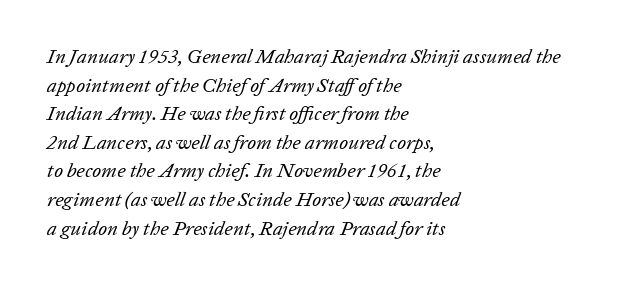
The image shows 20 px text type, italic (leaning right); set left-aligned, normal line spacing (1.43x), normal letter spacing, not underlined.
